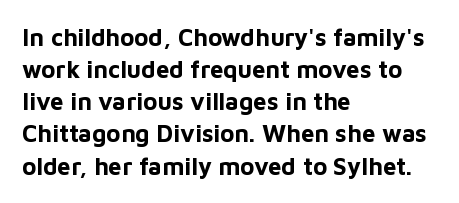
The image shows 24 px bold type, upright; set left-aligned, normal line spacing (1.34x), normal letter spacing, not underlined.
